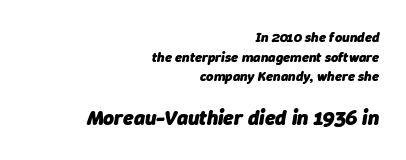
The image shows 21 px bold type, italic (leaning right); set right-aligned, normal line spacing (1.41x), normal letter spacing, not underlined; the second (bottom) block is 1.5x larger.
